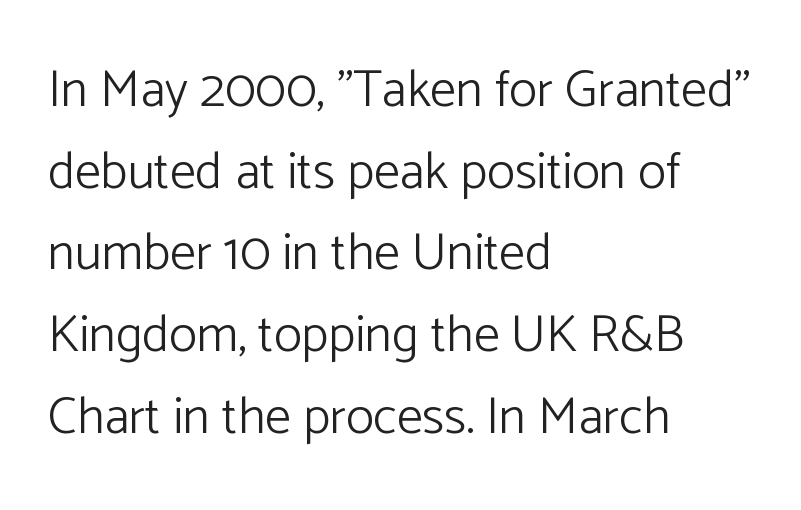
Q: Is the text bold? A: No.
Q: Is the text italic (slanted)? A: No, it is upright.
Q: Is the typeface a serif or a sans-serif typeface? A: Sans-serif.
Q: Is the text underlined? A: No.
Q: How is the paragraph aligned? A: Left-aligned.
Q: Is the spacing between letters normal or unusually wide? A: Normal.
Q: Is the spacing between lines tight, normal or loose? A: Normal.
Q: Width (condensed, normal, or wide)? A: Normal.
Q: Stroke contrast? A: Low.
Q: x-height? A: Medium.
Q: Monospaced? A: No.
